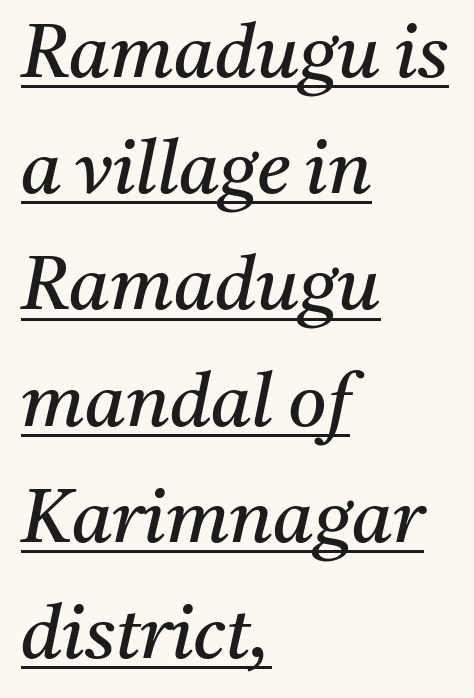
Q: Is the text bold? A: No.
Q: Is the text italic (slanted)? A: Yes, it leans right by about 11 degrees.
Q: Is the typeface a serif or a sans-serif typeface? A: Serif.
Q: Is the text underlined? A: Yes.
Q: How is the paragraph aligned? A: Left-aligned.
Q: Is the spacing between letters normal or unusually wide? A: Normal.
Q: Is the spacing between lines tight, normal or loose? A: Normal.
Q: Width (condensed, normal, or wide)? A: Normal.
Q: Stroke contrast? A: Medium.
Q: x-height? A: Medium.
Q: Monospaced? A: No.
